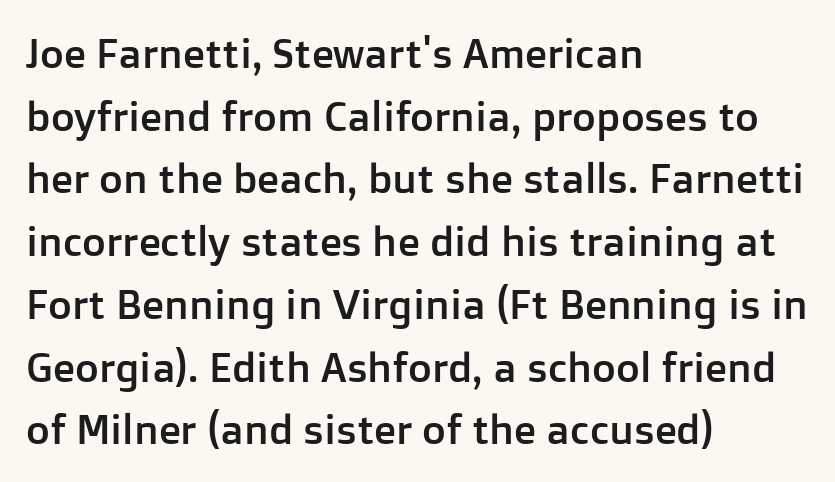
Is the block centered? No — it sits flush against the left margin. A typesetter would call this proportional, since set widths differ per character. This rendering leaves character spacing at its baseline value. Has an underline been added? It has not. Note: no serifs on the glyphs. Is there much room between lines? A standard amount, neither cramped nor airy.
